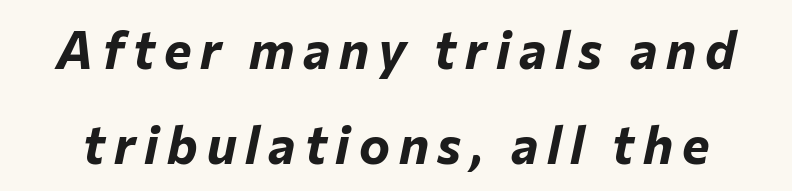
Think of a printed novel: that variable character pitch is what you see here. The typography opts for an oblique posture over an upright one. Each row of text sits above clean, open space. I'd describe the lettering as bold — thick and assertive.
